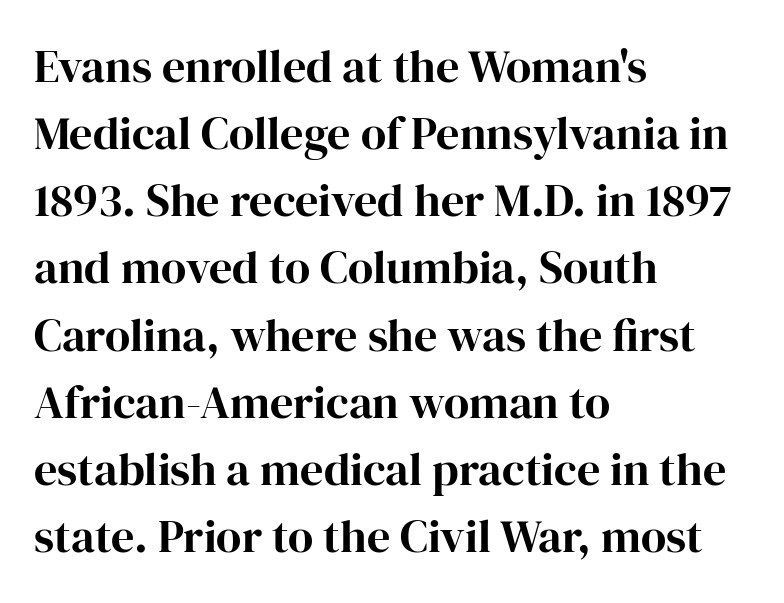
{"serif": "yes", "italic": "no", "bold": "yes", "weight": "bold", "width": "normal", "stroke_contrast": "high", "x_height": "medium", "monospaced": "no", "underline": "no", "align": "left", "line_spacing": "normal", "line_spacing_ratio": 1.46, "letter_spacing": "normal", "letter_spacing_em": 0.0, "glyph_px": 46}
